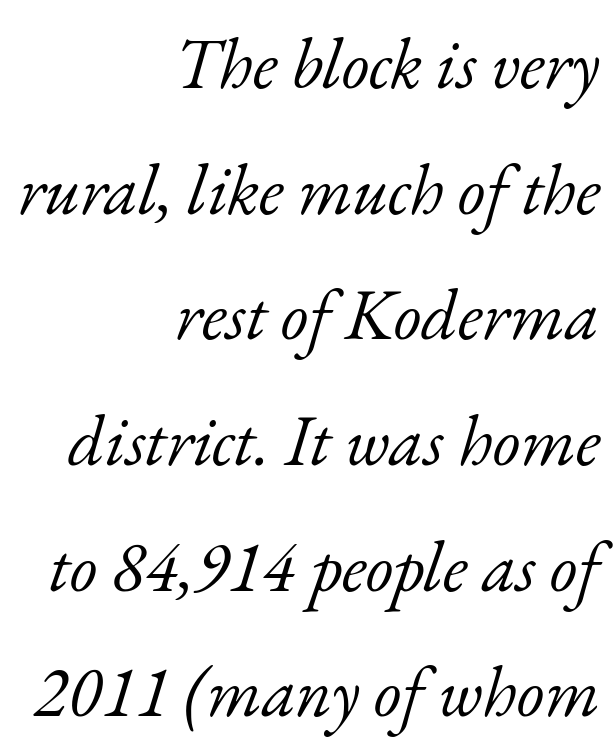
The whole block is typeset with a tilt. Underlining? Definitely not there. The letters advance in unequal steps, a hallmark of proportional type. Look at the tracking — it's just the regular setting, nothing added. This rendering employs a face with finishing strokes, i.e., a serif.
